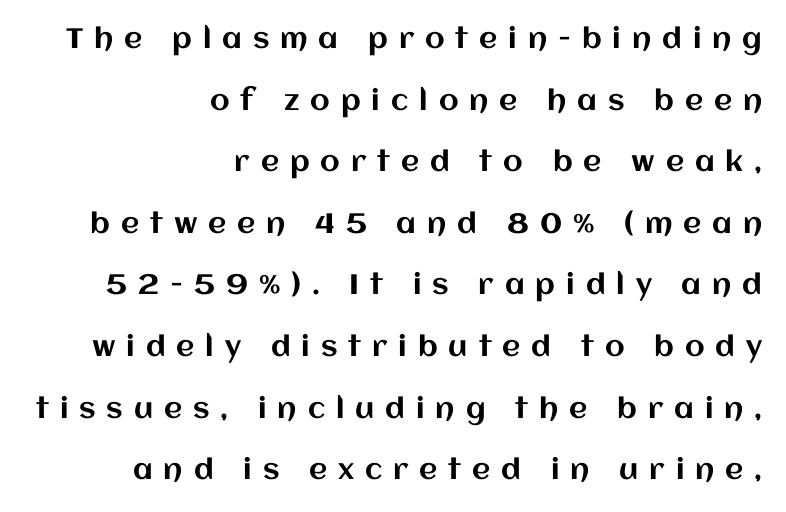
The image shows 28 px text type, upright; set right-aligned, loose line spacing (2.2x), unusually wide letter spacing (+0.39 em), not underlined; medium stroke contrast and a large x-height.
